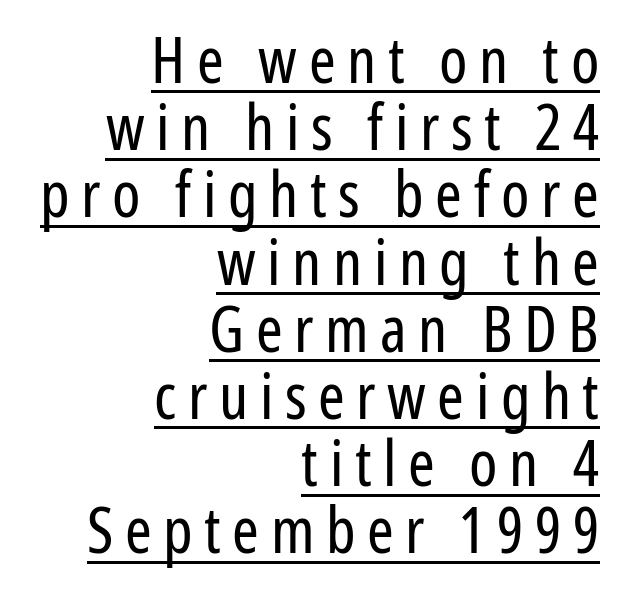
This sample trades vertical openness for compactness between lines. Do the characters align in a grid? No, the font is proportional. Right-aligned paragraph, ragged on the left. The letters look calm and open, with moderate or lighter stems. Style check: upright. Font category for this specimen: sans-serif.
